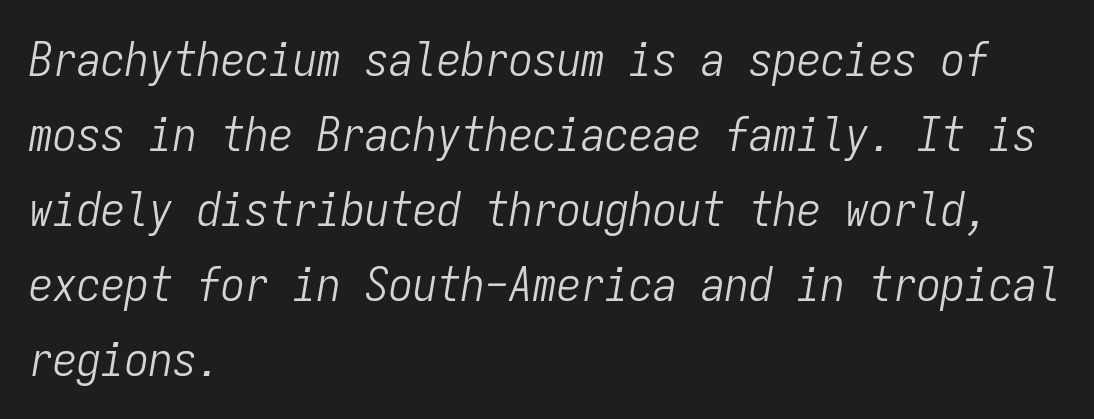
{"italic": "yes", "lean": "right", "slant_degrees": 9, "bold": "no", "weight": "light", "width": "condensed", "stroke_contrast": "low", "x_height": "medium", "monospaced": "yes", "underline": "no", "align": "left", "line_spacing": "normal", "line_spacing_ratio": 1.56, "letter_spacing": "normal", "letter_spacing_em": 0.0, "glyph_px": 48}
